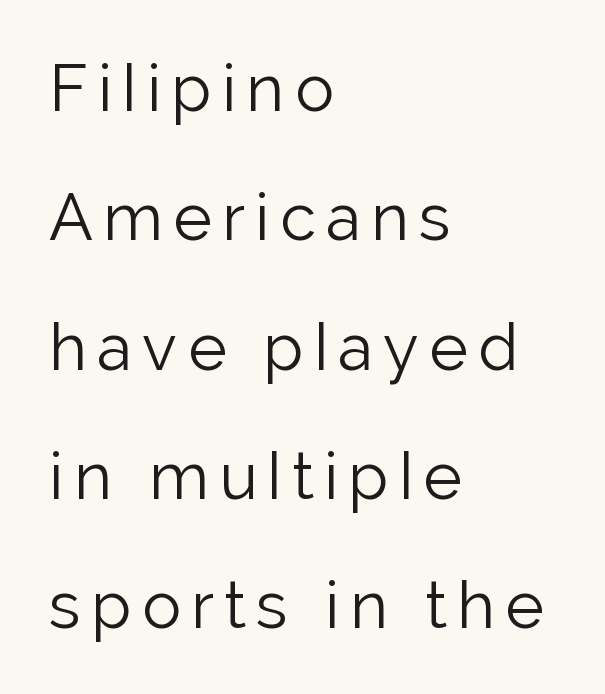
Q: Is the text bold? A: No.
Q: Is the text italic (slanted)? A: No, it is upright.
Q: Is the typeface a serif or a sans-serif typeface? A: Sans-serif.
Q: Is the text underlined? A: No.
Q: How is the paragraph aligned? A: Left-aligned.
Q: Is the spacing between lines tight, normal or loose? A: Loose.
Q: Width (condensed, normal, or wide)? A: Normal.
Q: Stroke contrast? A: Low.
Q: x-height? A: Medium.
Q: Monospaced? A: No.
